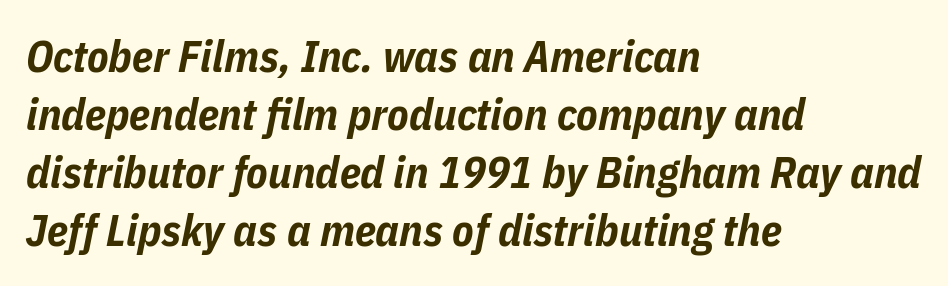
{"italic": "yes", "lean": "right", "slant_degrees": 11, "bold": "yes", "weight": "bold", "width": "condensed", "stroke_contrast": "low", "x_height": "medium", "monospaced": "no", "underline": "no", "align": "left", "line_spacing": "normal", "line_spacing_ratio": 1.32, "letter_spacing": "normal", "letter_spacing_em": 0.0, "glyph_px": 44}
